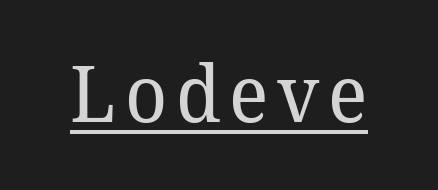
Q: Is the text bold? A: No.
Q: Is the text italic (slanted)? A: No, it is upright.
Q: Is the typeface a serif or a sans-serif typeface? A: Serif.
Q: Is the text underlined? A: Yes.
Q: Width (condensed, normal, or wide)? A: Normal.
Q: Stroke contrast? A: Low.
Q: x-height? A: Medium.
Q: Monospaced? A: No.
